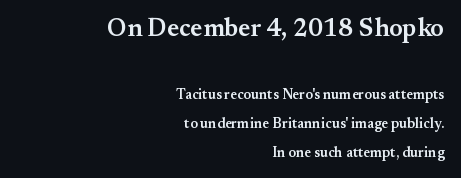
{"italic": "no", "bold": "semi", "underline": "no", "align": "right", "line_spacing": "loose", "line_spacing_ratio": 2.05, "letter_spacing": "normal", "letter_spacing_em": 0.0, "larger_block": "first", "size_ratio": 1.79, "glyph_px": 25}
